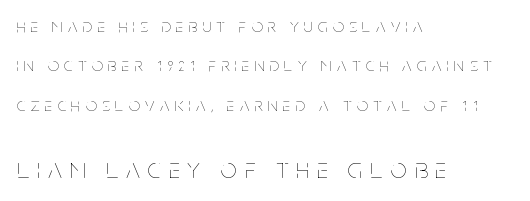
Q: Is the text bold? A: No.
Q: Is the text italic (slanted)? A: No, it is upright.
Q: Is the text underlined? A: No.
Q: How is the paragraph aligned? A: Left-aligned.
Q: Is the spacing between letters normal or unusually wide? A: Unusually wide.
Q: Is the spacing between lines tight, normal or loose? A: Loose.
Q: Which block of text is set in a larger size, the first (top) or the second (bottom)? A: The second (bottom) one.
Q: Width (condensed, normal, or wide)? A: Condensed.
Q: Stroke contrast? A: Low.
Q: x-height? A: Large.
Q: Monospaced? A: No.
